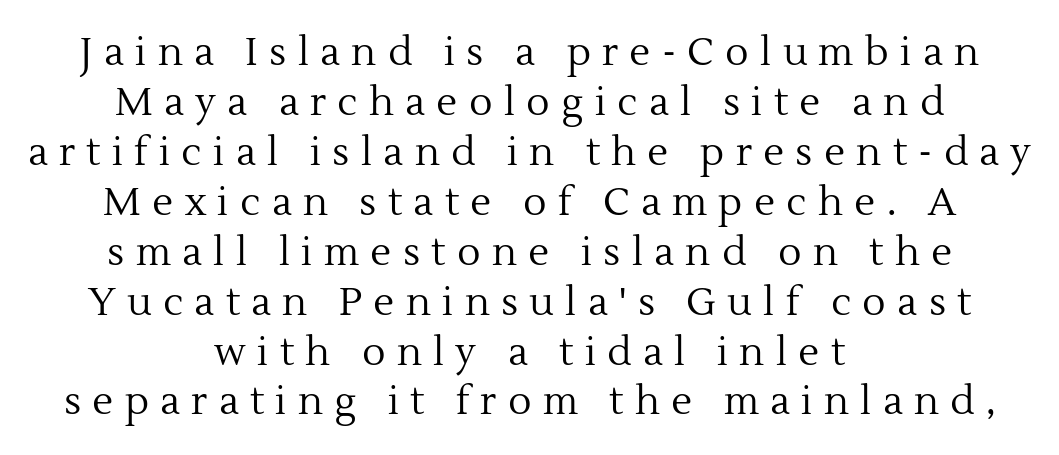
The image shows 39 px regular-weight serif type, upright; set centered, normal line spacing (1.28x), unusually wide letter spacing (+0.29 em), not underlined; a medium x-height.
